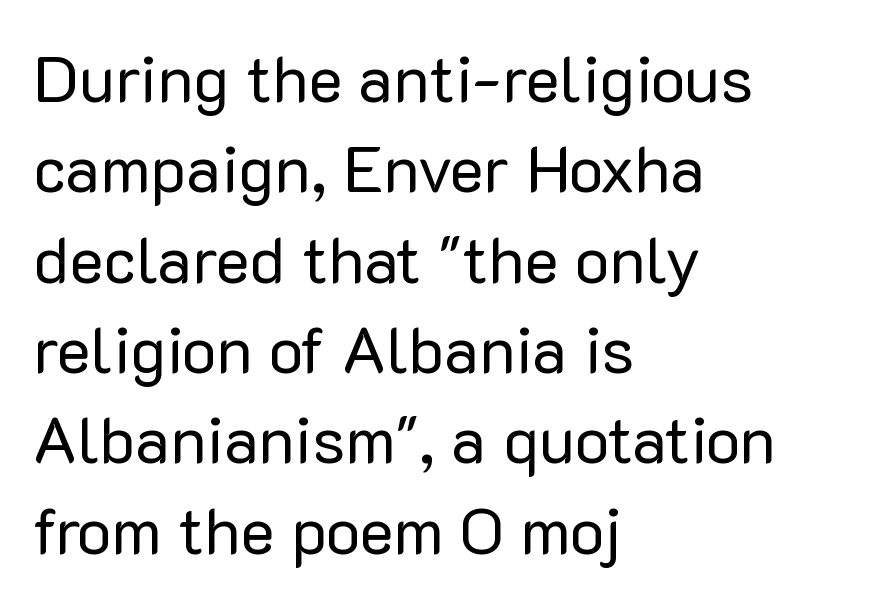
Is the type heavy? It reads as light-to-regular instead. The face used here is proportionally spaced, like ordinary book or web type. Posture: vertical. No feet cap the strokes, marking this as sans-serif type. The line texture is even and compact thanks to regular tracking. Nobody drew a line under any word here.
